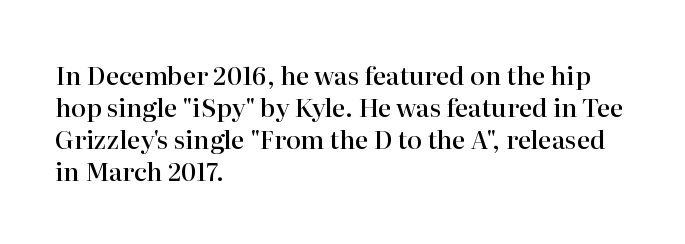
Q: Is the text bold? A: Semi-bold.
Q: Is the text italic (slanted)? A: No, it is upright.
Q: Is the text underlined? A: No.
Q: How is the paragraph aligned? A: Left-aligned.
Q: Is the spacing between letters normal or unusually wide? A: Normal.
Q: Is the spacing between lines tight, normal or loose? A: Normal.
